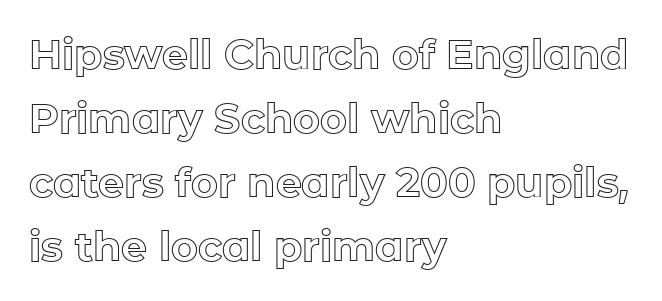
Q: Is the text italic (slanted)? A: No, it is upright.
Q: Is the text underlined? A: No.
Q: How is the paragraph aligned? A: Left-aligned.
Q: Is the spacing between letters normal or unusually wide? A: Normal.
Q: Is the spacing between lines tight, normal or loose? A: Normal.
Q: Width (condensed, normal, or wide)? A: Normal.
Q: x-height? A: Medium.
Q: Monospaced? A: No.
